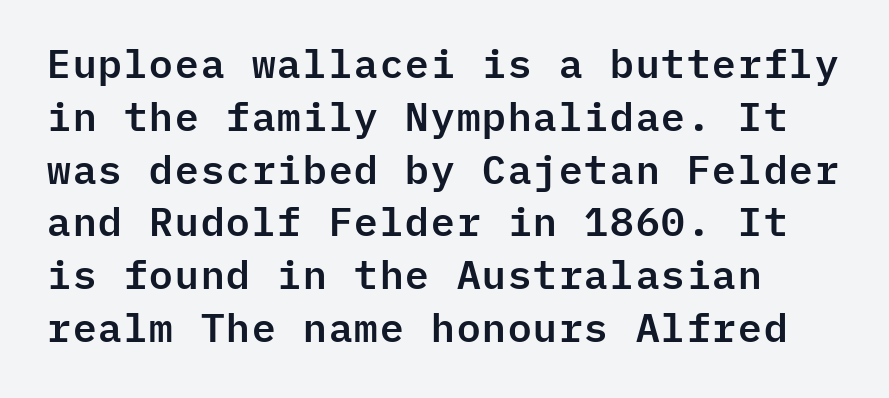
Looks like terminal output: every glyph gets an equal slot. Quick note: interline space is typical. The gaps between neighbouring characters are ordinary and unremarkable. The font family rendered here belongs to the sans-serif group.
